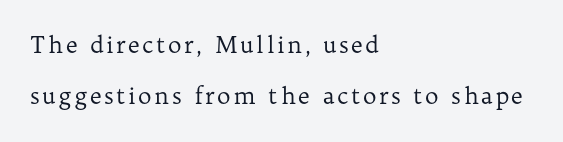
Q: Is the text bold? A: No.
Q: Is the text italic (slanted)? A: No, it is upright.
Q: Is the text underlined? A: No.
Q: How is the paragraph aligned? A: Left-aligned.
Q: Is the spacing between lines tight, normal or loose? A: Loose.
